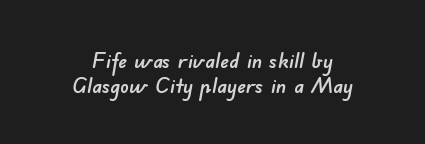
{"underline": "no", "align": "center", "line_spacing": "tight", "line_spacing_ratio": 1.13, "letter_spacing": "normal", "letter_spacing_em": 0.0, "glyph_px": 22}
